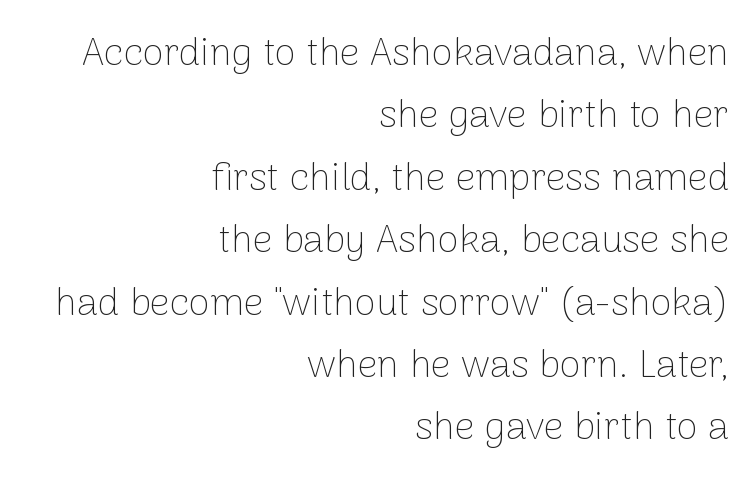
The image shows 39 px thin sans-serif type, upright; set right-aligned, normal line spacing (1.6x), normal letter spacing, not underlined; low stroke contrast and a medium x-height.
